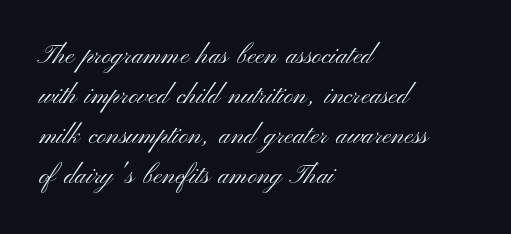
Q: Is the text bold? A: No.
Q: Is the text italic (slanted)? A: Yes.
Q: Is the text underlined? A: No.
Q: How is the paragraph aligned? A: Left-aligned.
Q: Is the spacing between letters normal or unusually wide? A: Normal.
Q: Is the spacing between lines tight, normal or loose? A: Normal.
